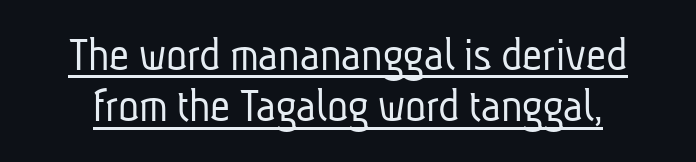
The image shows 49 px light, condensed sans-serif type; set tight line spacing (1.05x), normal letter spacing, underlined; low stroke contrast and a medium x-height.
